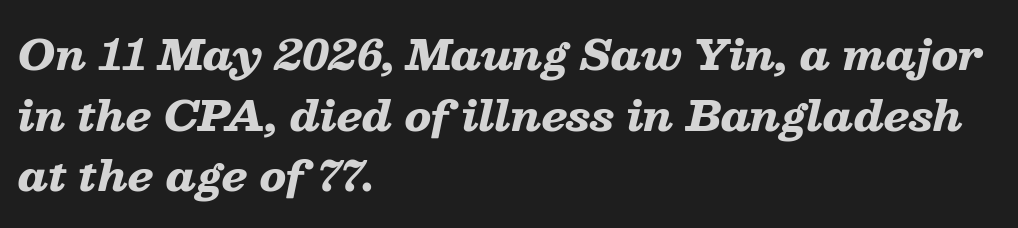
Is the type bold? Yes — the strokes are clearly thick and heavy. Baseline-to-baseline distance is the conventional proportion of letter height. Decoration check: the copy has no underline. These lines are set flush left with a ragged right edge.
